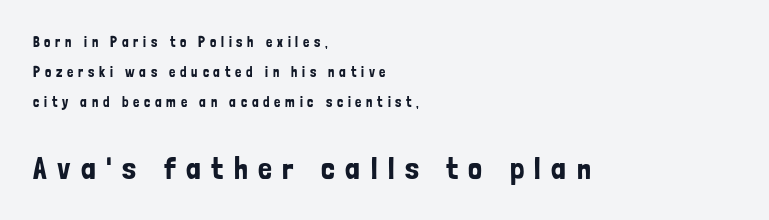
{"serif": "no", "italic": "no", "width": "condensed", "stroke_contrast": "low", "x_height": "medium", "monospaced": "no", "underline": "no", "align": "left", "line_spacing": "loose", "line_spacing_ratio": 2.16, "letter_spacing": "wide", "letter_spacing_em": 0.34, "larger_block": "second", "size_ratio": 2.21, "glyph_px": 31}
